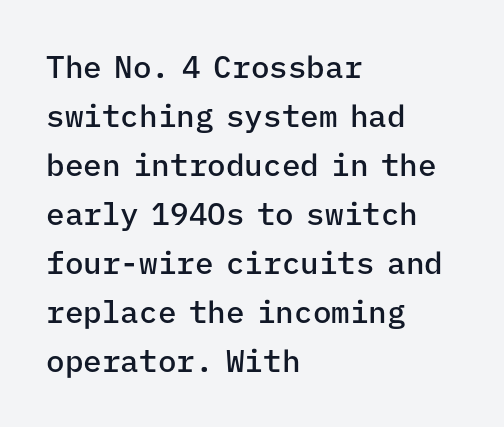
The image shows 31 px semibold sans-serif type, upright, monospaced; set left-aligned, normal line spacing (1.58x), normal letter spacing, not underlined; low stroke contrast and a medium x-height.
